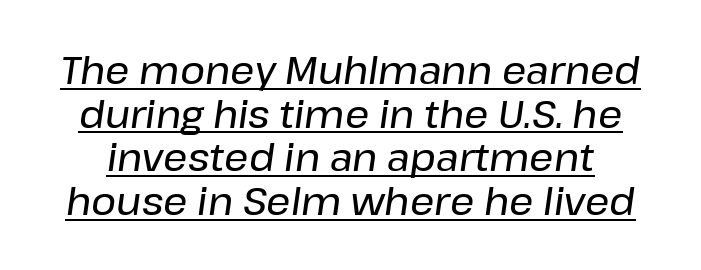
Q: Is the text italic (slanted)? A: Yes, it leans right by about 8 degrees.
Q: Is the text underlined? A: Yes.
Q: Is the spacing between letters normal or unusually wide? A: Normal.
Q: Is the spacing between lines tight, normal or loose? A: Tight.
Q: Width (condensed, normal, or wide)? A: Normal.
Q: Stroke contrast? A: Low.
Q: x-height? A: Medium.
Q: Monospaced? A: No.
